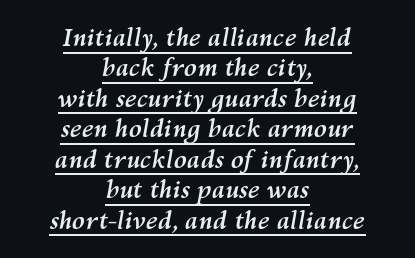
{"italic": "yes", "lean": "right", "slant_degrees": 10, "bold": "yes", "underline": "yes", "align": "center", "line_spacing": "normal", "line_spacing_ratio": 1.27, "letter_spacing": "normal", "letter_spacing_em": 0.0, "glyph_px": 24}
